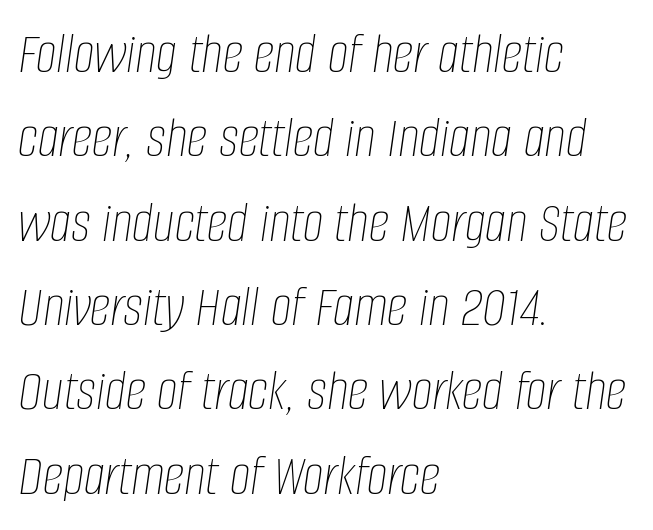
Think of a printed novel: that variable character pitch is what you see here. Reading down the column, the eye jumps a familiar distance to each next line. Visually the block forms a straight wall on the left and a jagged coastline on the right. Notice how the stems are inclined rather than vertical — that's the hallmark of italics. Honestly, there is no underline to notice here at all.
